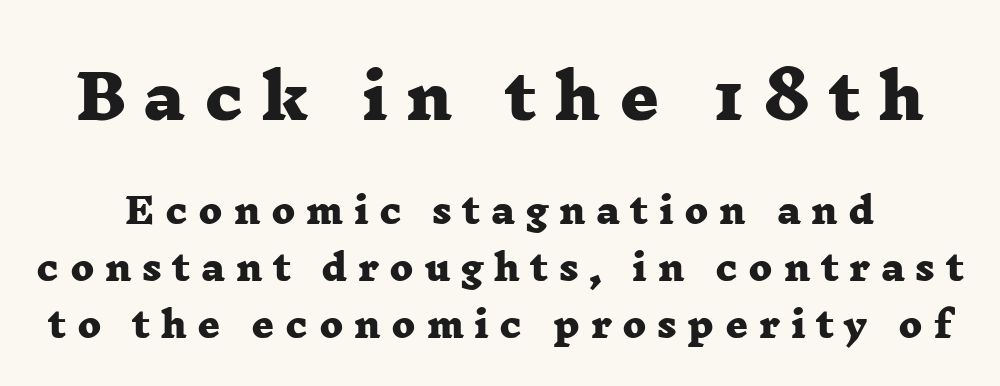
The image shows 61 px heavy, wide serif type; set normal line spacing (1.63x), unusually wide letter spacing (+0.3 em), not underlined; the first (top) block is 1.74x larger; low stroke contrast and a medium x-height.
